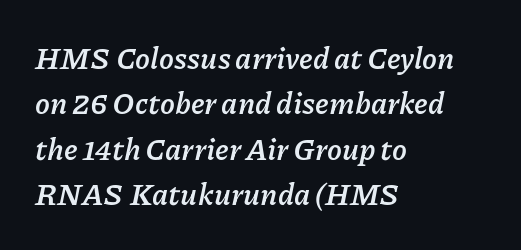
The image shows 30 px semibold type, italic (leaning right); set left-aligned, normal line spacing (1.51x), normal letter spacing, not underlined; low stroke contrast and a medium x-height.
